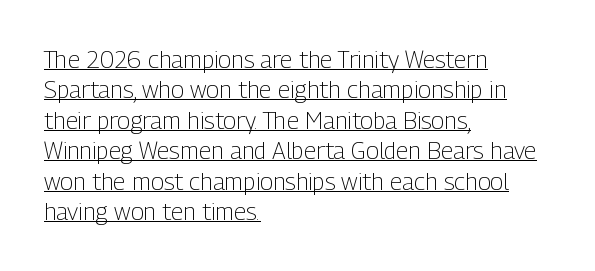
The sample's only ornament is a line tracing under the words. Look at the tracking — it's just the regular setting, nothing added. One-word summary of the alignment: left. No chunkiness to these letters — they're not bold. One glance says typical: line gaps are just what's usual.
